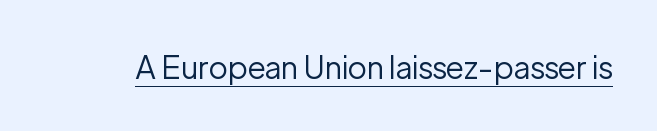
Q: Is the text bold? A: No.
Q: Is the text italic (slanted)? A: No, it is upright.
Q: Is the typeface a serif or a sans-serif typeface? A: Sans-serif.
Q: Is the text underlined? A: Yes.
Q: Is the spacing between letters normal or unusually wide? A: Normal.
Q: Width (condensed, normal, or wide)? A: Normal.
Q: Stroke contrast? A: Low.
Q: x-height? A: Medium.
Q: Monospaced? A: No.
